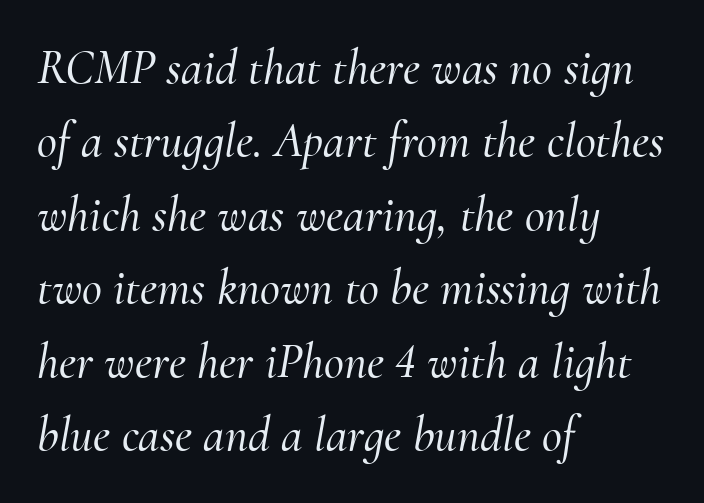
The image shows 49 px serif type, italic (leaning right); set left-aligned, normal line spacing (1.5x), normal letter spacing, not underlined; medium stroke contrast and a small x-height.
